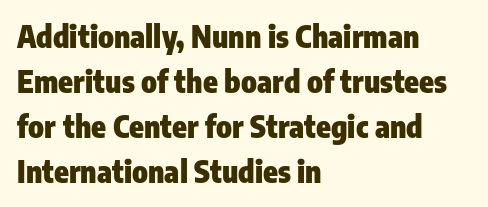
{"serif": "no", "italic": "no", "bold": "yes", "weight": "heavy", "width": "condensed", "stroke_contrast": "low", "x_height": "medium", "monospaced": "no", "underline": "no", "align": "left", "line_spacing": "normal", "line_spacing_ratio": 1.5, "letter_spacing": "normal", "letter_spacing_em": 0.0, "glyph_px": 30}
